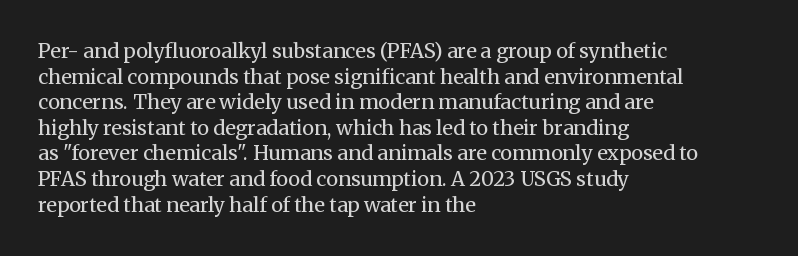
Q: Is the text bold? A: No.
Q: Is the text italic (slanted)? A: No, it is upright.
Q: Is the text underlined? A: No.
Q: How is the paragraph aligned? A: Left-aligned.
Q: Is the spacing between letters normal or unusually wide? A: Normal.
Q: Is the spacing between lines tight, normal or loose? A: Normal.
